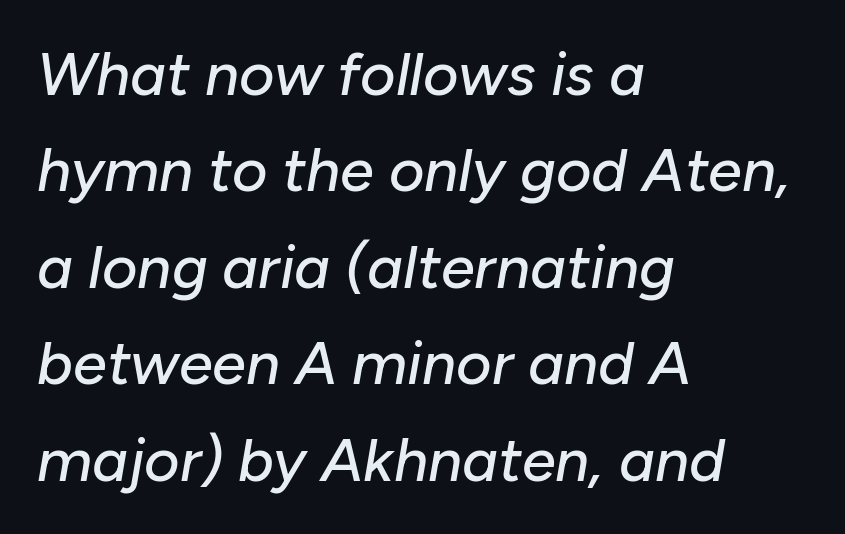
The image shows 61 px text type, italic (leaning right); set left-aligned, normal line spacing (1.58x), normal letter spacing, not underlined; low stroke contrast and a medium x-height.
